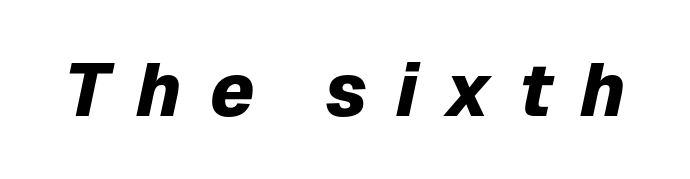
The image shows 74 px heavy type, italic (leaning right); set unusually wide letter spacing (+0.37 em), not underlined; low stroke contrast and a medium x-height.
